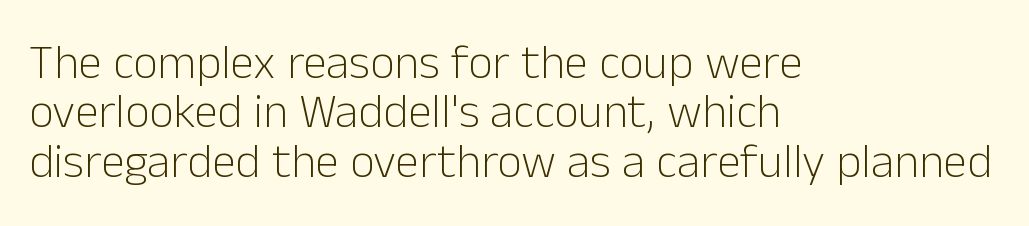
This is not heavy type; no bold has been used. Tall strokes in this sample are plumb rather than angled. These lines stack with their left ends in a neat column. Letters rest on an invisible, unmarked baseline.
